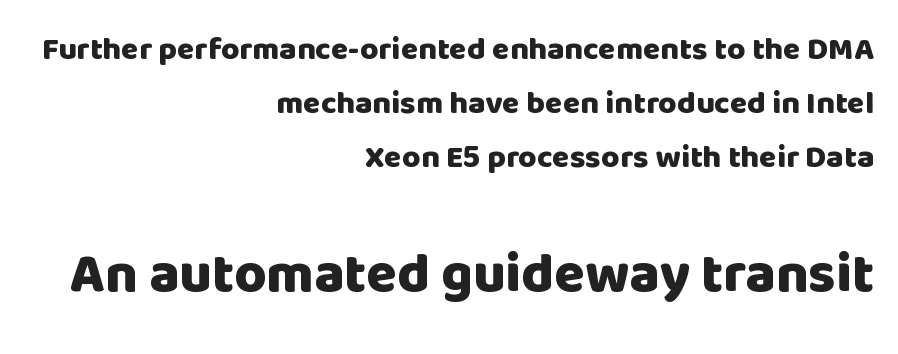
Q: Is the text bold? A: Yes.
Q: Is the text italic (slanted)? A: No, it is upright.
Q: Is the typeface a serif or a sans-serif typeface? A: Sans-serif.
Q: Is the text underlined? A: No.
Q: How is the paragraph aligned? A: Right-aligned.
Q: Is the spacing between letters normal or unusually wide? A: Normal.
Q: Is the spacing between lines tight, normal or loose? A: Normal.
Q: Which block of text is set in a larger size, the first (top) or the second (bottom)? A: The second (bottom) one.
Q: Width (condensed, normal, or wide)? A: Normal.
Q: Stroke contrast? A: Low.
Q: x-height? A: Large.
Q: Monospaced? A: No.
